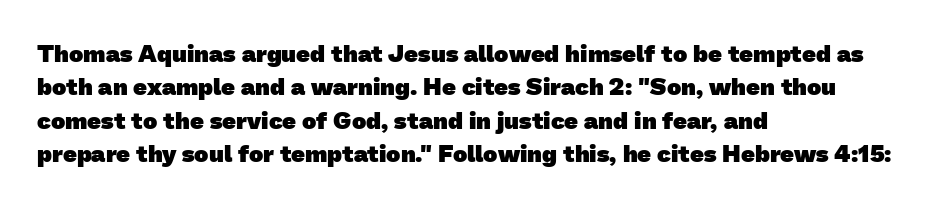
The ragged edge is on the right, which tells us the setting is flush left. Words appear dense and cohesive because spacing is normal. Honestly, there is no underline to notice here at all. Honestly, the row spacing looks completely unremarkable. These words are printed bold, with thick strokes throughout.
